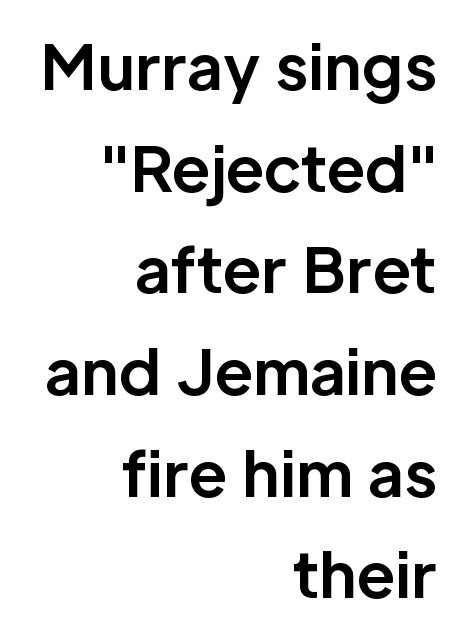
{"serif": "no", "italic": "no", "bold": "yes", "weight": "bold", "width": "normal", "stroke_contrast": "low", "x_height": "medium", "monospaced": "no", "underline": "no", "align": "right", "line_spacing": "normal", "line_spacing_ratio": 1.64, "letter_spacing": "normal", "letter_spacing_em": 0.0, "glyph_px": 62}
